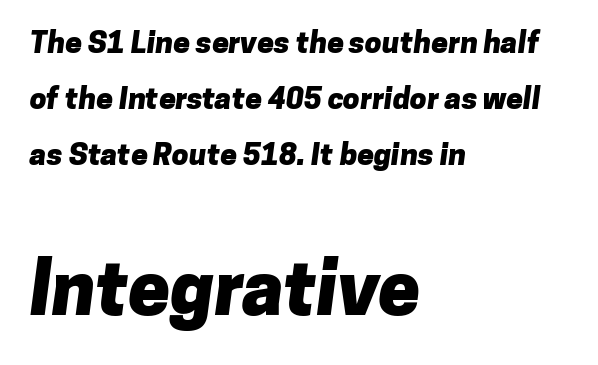
Typographically, this falls in the sans-serif category. Honestly, the letter spacing is just normal — you wouldn't notice it. Note the varied advance widths — an 'i' is clearly narrower than an 'm'. The paragraph shown leans on its left margin.
